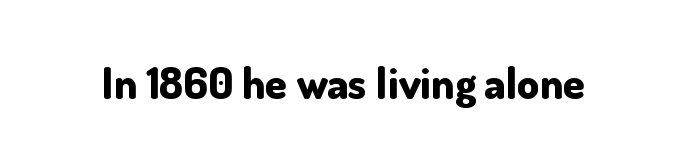
Q: Is the text bold? A: Yes.
Q: Is the text italic (slanted)? A: No, it is upright.
Q: Is the typeface a serif or a sans-serif typeface? A: Sans-serif.
Q: Is the text underlined? A: No.
Q: Is the spacing between letters normal or unusually wide? A: Normal.
Q: Width (condensed, normal, or wide)? A: Normal.
Q: Stroke contrast? A: Low.
Q: x-height? A: Small.
Q: Monospaced? A: No.
